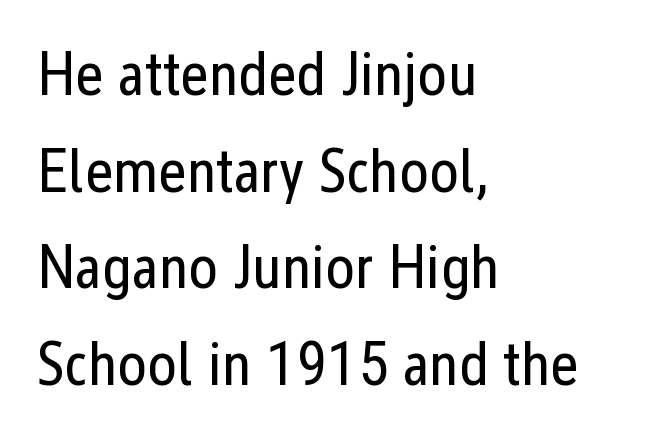
The image shows 62 px regular-weight, condensed sans-serif type, upright; set left-aligned, normal line spacing (1.56x), normal letter spacing, not underlined; low stroke contrast and a medium x-height.
